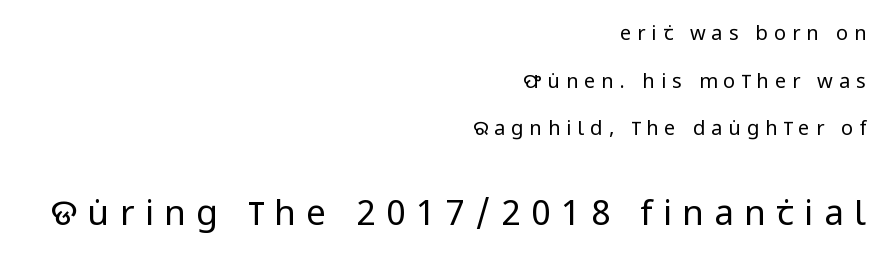
{"serif": "no", "italic": "no", "bold": "no", "weight": "regular", "width": "condensed", "stroke_contrast": "low", "x_height": "large", "monospaced": "no", "underline": "no", "align": "right", "line_spacing": "loose", "line_spacing_ratio": 2.38, "letter_spacing": "wide", "letter_spacing_em": 0.3, "larger_block": "second", "size_ratio": 1.75, "glyph_px": 35}
